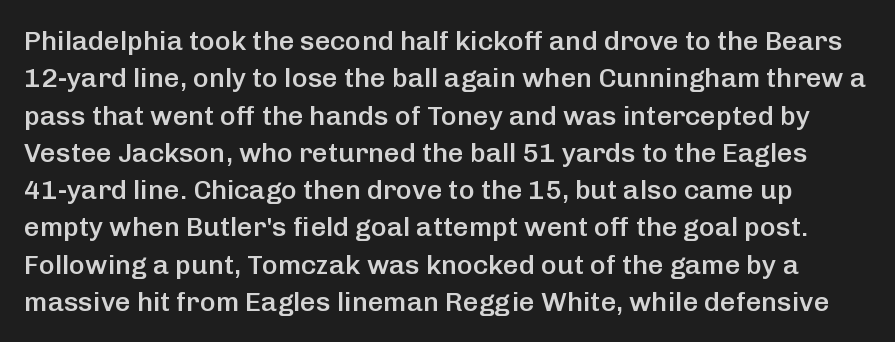
Q: Is the text bold? A: Semi-bold.
Q: Is the text italic (slanted)? A: No, it is upright.
Q: Is the text underlined? A: No.
Q: Is the spacing between letters normal or unusually wide? A: Normal.
Q: Is the spacing between lines tight, normal or loose? A: Normal.
